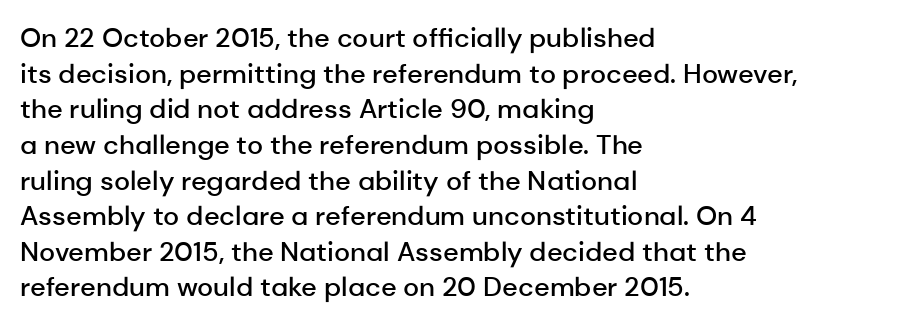
Q: Is the text bold? A: Semi-bold.
Q: Is the text italic (slanted)? A: No, it is upright.
Q: Is the text underlined? A: No.
Q: How is the paragraph aligned? A: Left-aligned.
Q: Is the spacing between letters normal or unusually wide? A: Normal.
Q: Is the spacing between lines tight, normal or loose? A: Normal.
